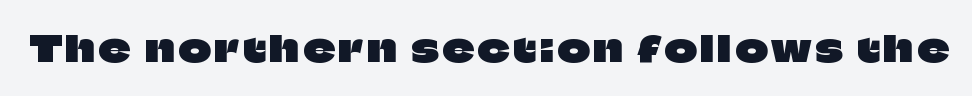
The image shows 35 px sans-serif type, upright; set not underlined; low stroke contrast and a large x-height.
